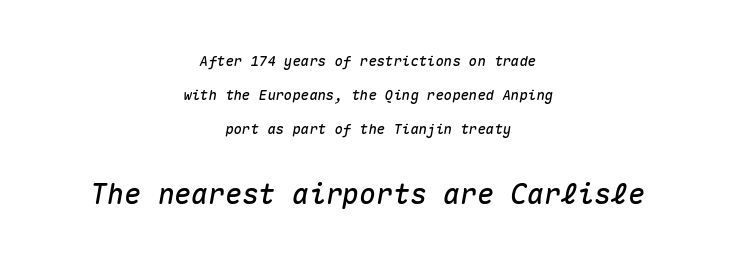
Each letter, wide or thin by design, is forced into the same width here. Students, note that the glyphs here touch the page at normal intervals. In this sample the second text group is rendered at the bigger scale. Check the space under the baseline: it is left empty. Compared with a flush-left layout, this one balances lines on the center instead. You could fit nearly another row in the gap between these rows.
